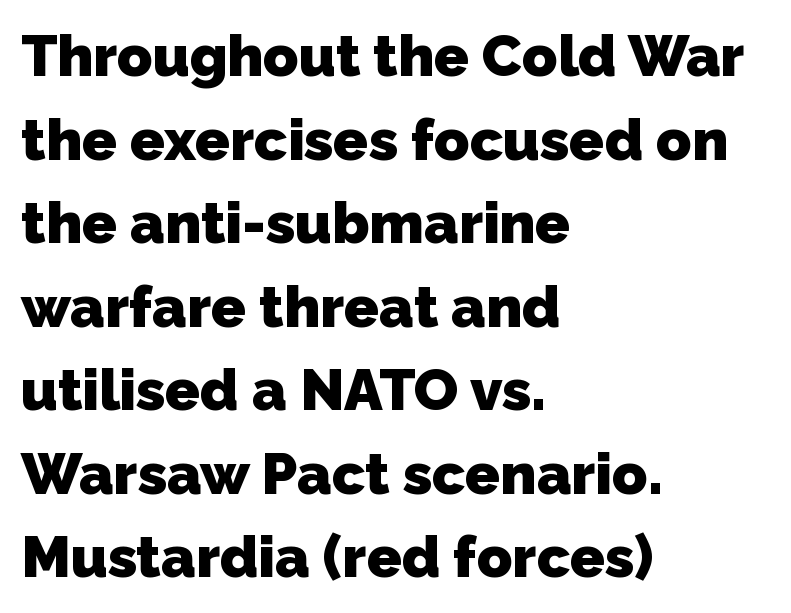
The lines in this sample share a left origin and differ only in where they stop. Is this a sans? Yes — the strokes have no serifs. The letters sit at their default tracking, neither squeezed nor spread. Heavy, bold letterforms.
